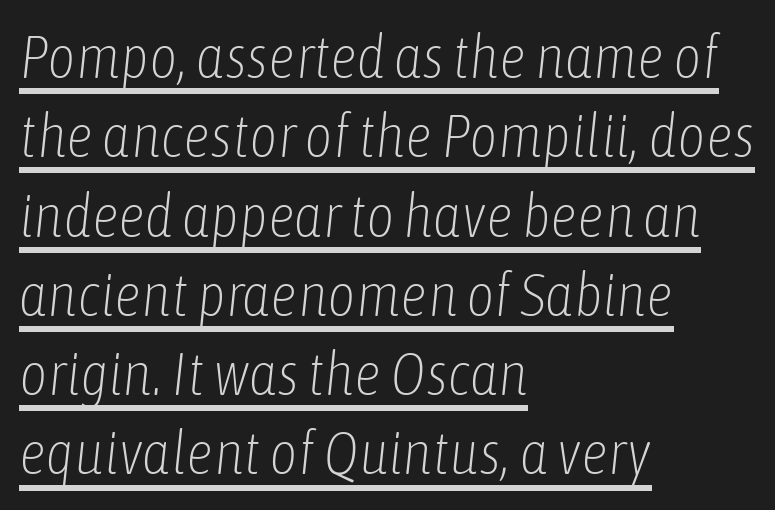
The rows are spaced the way most documents space them. Character widths vary here, with narrow letters taking less room than wide ones. The whole block is typeset with a tilt. Weight: in the light-to-regular range. The specimen includes a rule beneath the text block's lines.
